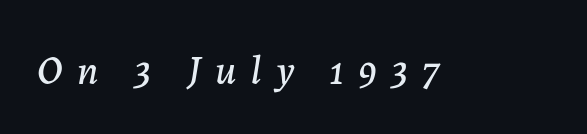
Anything drawn beneath the words? Only blank space. Looks like regular typesetting: each glyph gets only the width it needs. The typography opts for an oblique posture over an upright one. This rendering widens character spacing well past its baseline value.
